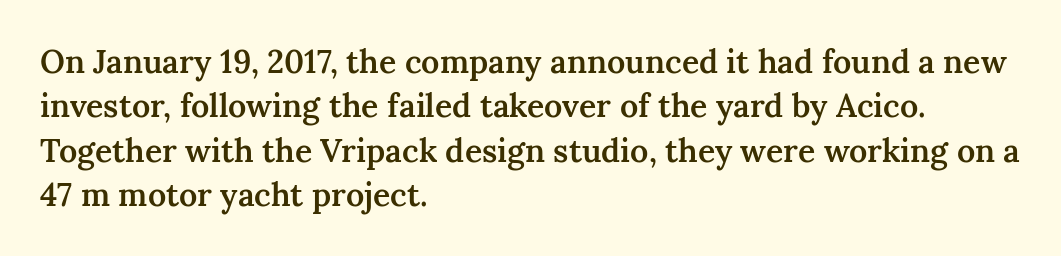
Q: Is the text bold? A: Semi-bold.
Q: Is the text italic (slanted)? A: No, it is upright.
Q: Is the typeface a serif or a sans-serif typeface? A: Serif.
Q: Is the text underlined? A: No.
Q: How is the paragraph aligned? A: Left-aligned.
Q: Is the spacing between letters normal or unusually wide? A: Normal.
Q: Is the spacing between lines tight, normal or loose? A: Normal.
Q: Width (condensed, normal, or wide)? A: Normal.
Q: Stroke contrast? A: Medium.
Q: x-height? A: Medium.
Q: Monospaced? A: No.
